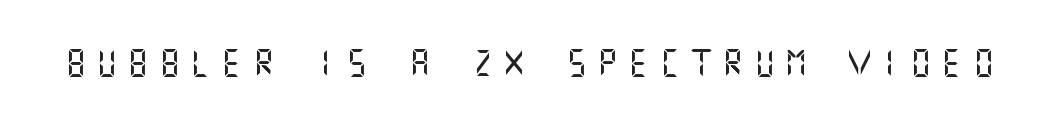
The image shows 27 px text type, upright; set unusually wide letter spacing (+0.36 em), not underlined.
